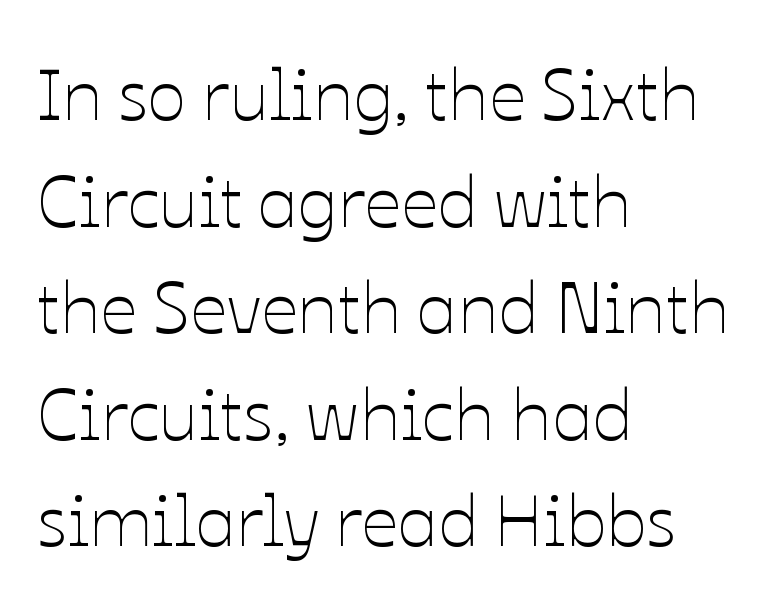
Q: Is the text bold? A: No.
Q: Is the text italic (slanted)? A: No, it is upright.
Q: Is the text underlined? A: No.
Q: How is the paragraph aligned? A: Left-aligned.
Q: Is the spacing between letters normal or unusually wide? A: Normal.
Q: Is the spacing between lines tight, normal or loose? A: Normal.
Q: Width (condensed, normal, or wide)? A: Normal.
Q: Stroke contrast? A: Low.
Q: x-height? A: Medium.
Q: Monospaced? A: No.
